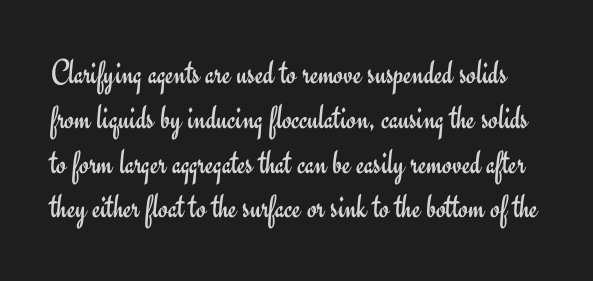
{"serif": "no", "bold": "no", "weight": "regular", "width": "normal", "stroke_contrast": "low", "x_height": "small", "monospaced": "no", "underline": "no", "line_spacing": "normal", "line_spacing_ratio": 1.28, "letter_spacing": "normal", "letter_spacing_em": 0.0, "glyph_px": 35}
